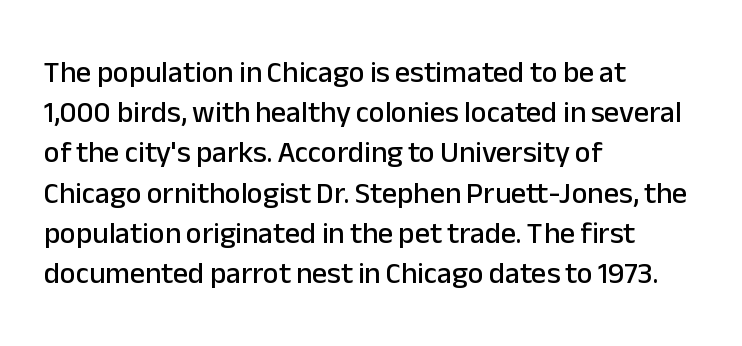
{"serif": "no", "italic": "no", "width": "normal", "stroke_contrast": "low", "x_height": "medium", "monospaced": "no", "underline": "no", "align": "left", "line_spacing": "normal", "line_spacing_ratio": 1.34, "letter_spacing": "normal", "letter_spacing_em": 0.0, "glyph_px": 30}
